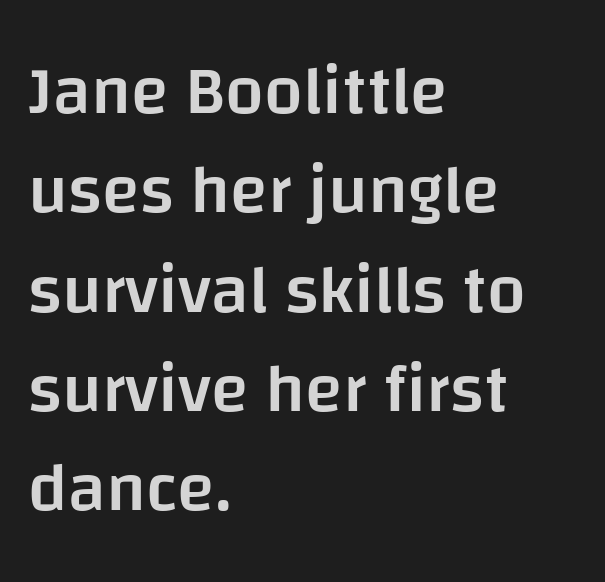
Q: Is the text bold? A: Semi-bold.
Q: Is the text italic (slanted)? A: No, it is upright.
Q: Is the typeface a serif or a sans-serif typeface? A: Sans-serif.
Q: Is the text underlined? A: No.
Q: How is the paragraph aligned? A: Left-aligned.
Q: Is the spacing between letters normal or unusually wide? A: Normal.
Q: Is the spacing between lines tight, normal or loose? A: Normal.
Q: Width (condensed, normal, or wide)? A: Normal.
Q: Stroke contrast? A: Low.
Q: x-height? A: Large.
Q: Monospaced? A: No.
